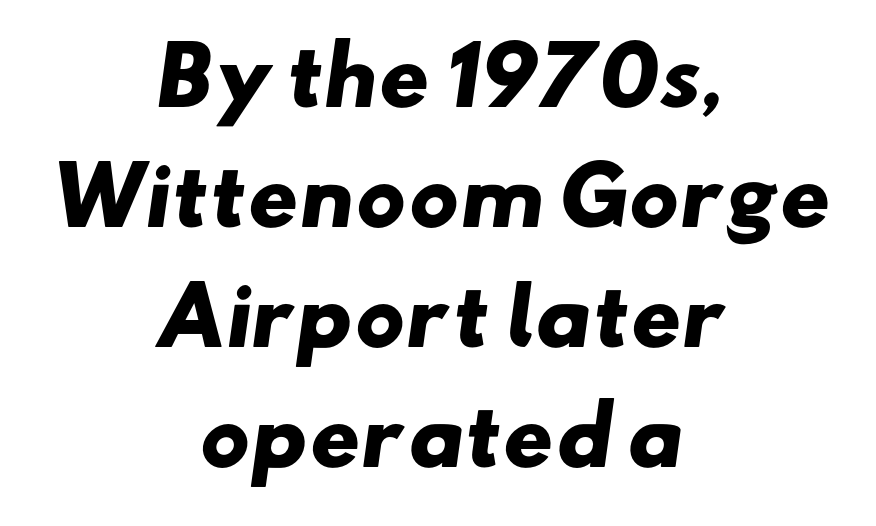
{"serif": "no", "bold": "yes", "weight": "heavy", "width": "wide", "stroke_contrast": "low", "x_height": "small", "monospaced": "no", "underline": "no", "align": "center", "line_spacing": "normal", "line_spacing_ratio": 1.54, "letter_spacing": "normal", "letter_spacing_em": 0.0, "glyph_px": 78}
